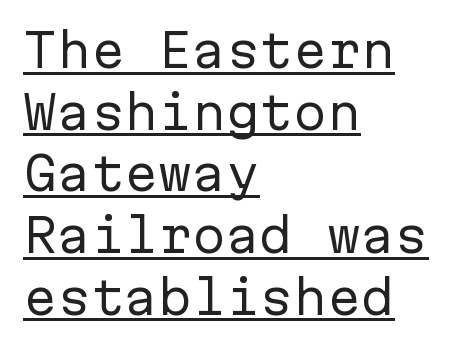
The image shows 45 px regular-weight sans-serif type, upright, monospaced; set left-aligned, normal line spacing (1.37x), normal letter spacing, underlined; low stroke contrast and a medium x-height.
